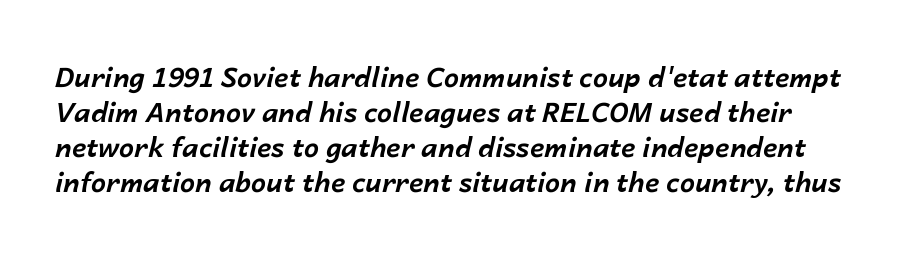
{"italic": "yes", "lean": "right", "slant_degrees": 14, "bold": "yes", "underline": "no", "line_spacing": "normal", "line_spacing_ratio": 1.3, "letter_spacing": "normal", "letter_spacing_em": 0.0, "glyph_px": 27}
